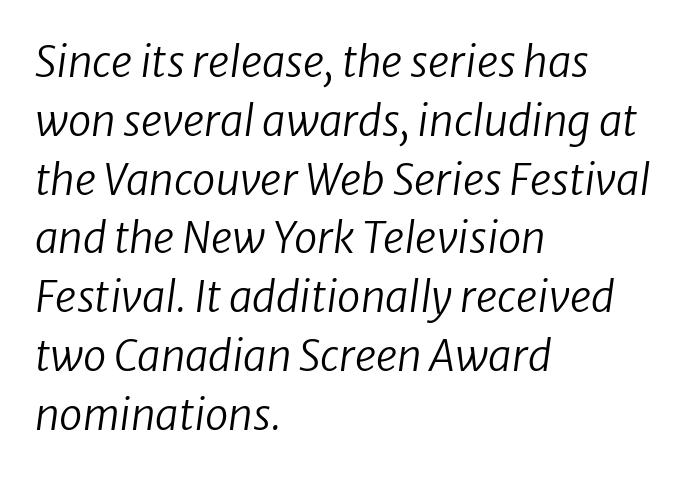
Q: Is the text bold? A: No.
Q: Is the typeface a serif or a sans-serif typeface? A: Sans-serif.
Q: Is the text underlined? A: No.
Q: How is the paragraph aligned? A: Left-aligned.
Q: Is the spacing between letters normal or unusually wide? A: Normal.
Q: Is the spacing between lines tight, normal or loose? A: Normal.
Q: Width (condensed, normal, or wide)? A: Normal.
Q: Stroke contrast? A: Low.
Q: x-height? A: Medium.
Q: Monospaced? A: No.
